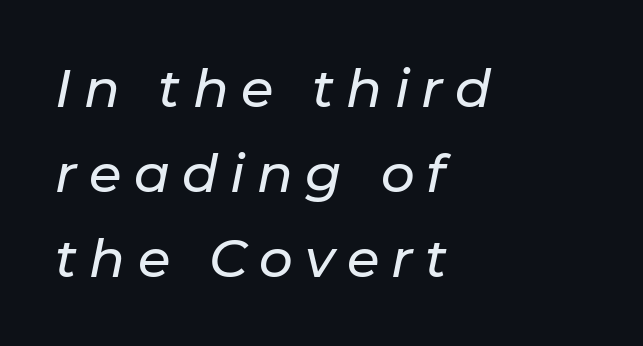
The image shows 53 px text type, italic (leaning right); set left-aligned, normal line spacing (1.6x), unusually wide letter spacing (+0.23 em), not underlined; low stroke contrast and a medium x-height.
